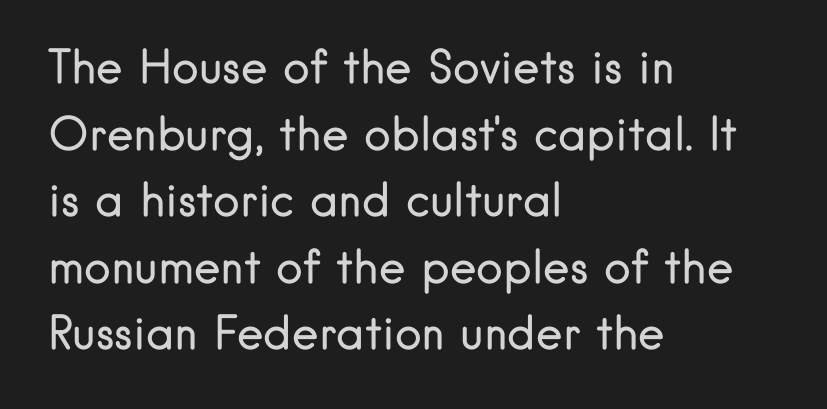
{"serif": "no", "italic": "no", "bold": "no", "weight": "regular", "width": "normal", "stroke_contrast": "low", "x_height": "small", "monospaced": "no", "underline": "no", "align": "left", "line_spacing": "normal", "line_spacing_ratio": 1.48, "letter_spacing": "normal", "letter_spacing_em": 0.0, "glyph_px": 45}
